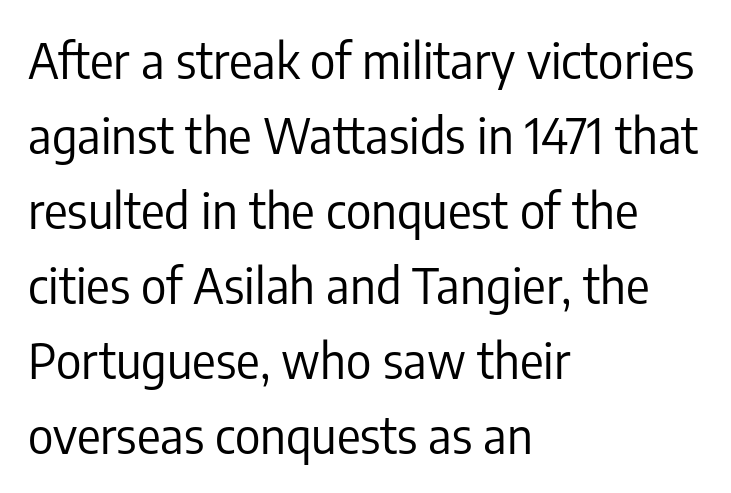
{"serif": "no", "italic": "no", "bold": "no", "weight": "regular", "width": "condensed", "stroke_contrast": "low", "x_height": "medium", "monospaced": "no", "underline": "no", "align": "left", "line_spacing": "normal", "line_spacing_ratio": 1.53, "letter_spacing": "normal", "letter_spacing_em": 0.0, "glyph_px": 49}
